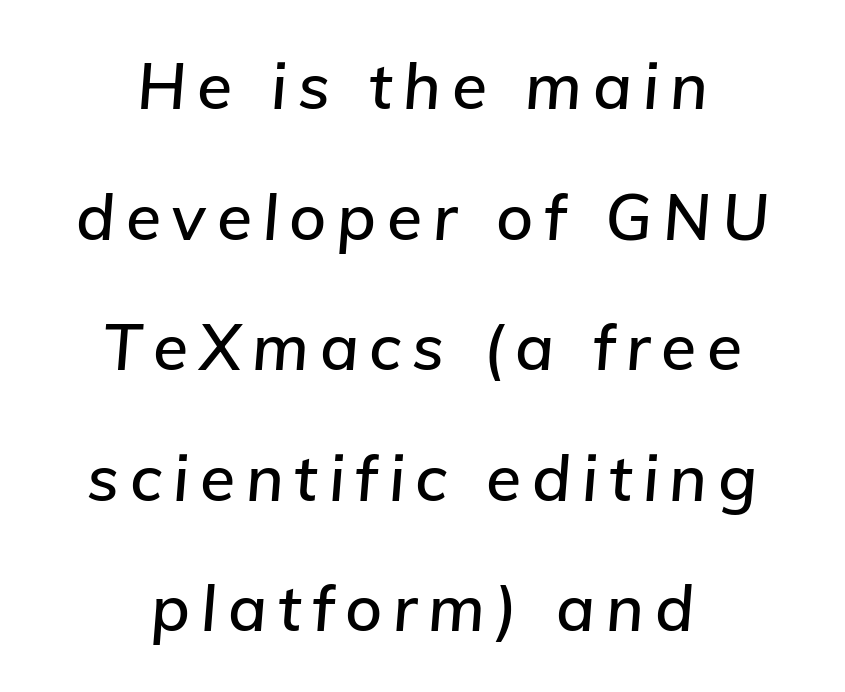
The paragraph shown floats in the horizontal middle. Do the characters align in a grid? No, the font is proportional. Interline gaps are noticeably wide in this sample. This is oblique type, the kind used for emphasis or titles. Plain, unruled lines of type.
